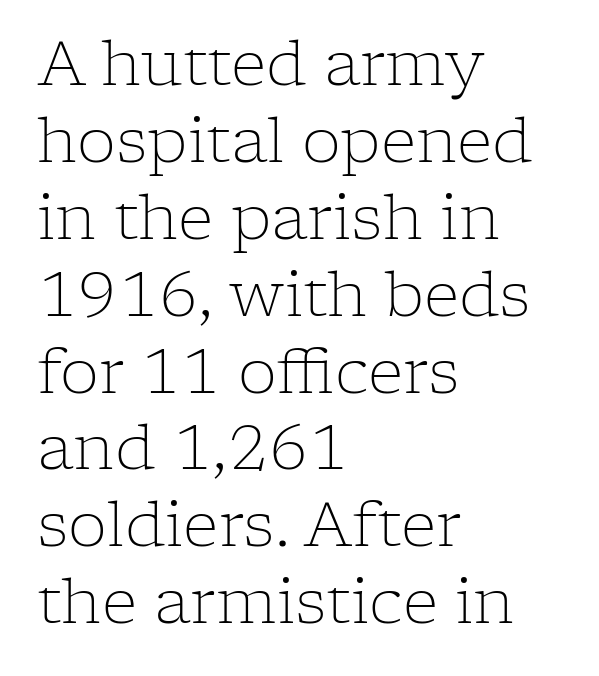
The glyphs are unaccompanied by any horizontal stroke below them. You could not count columns in this text — the font is proportionally spaced. Notice how the stems are strictly vertical — no italics here. Unbolded letterforms with no extra heft. Small tapered or slab feet sit at the stroke ends, so this counts as serif. Students, note that the glyphs here touch the page at normal intervals.
